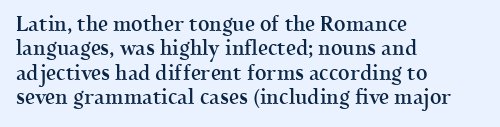
A typesetter would mark this as roman, not italic. Standard letterfit; no display-style spreading of the glyphs. This is the in-between weight designers call semibold or demi. The rendering anchors every line to the left-hand side. The area under the type is left untouched.
